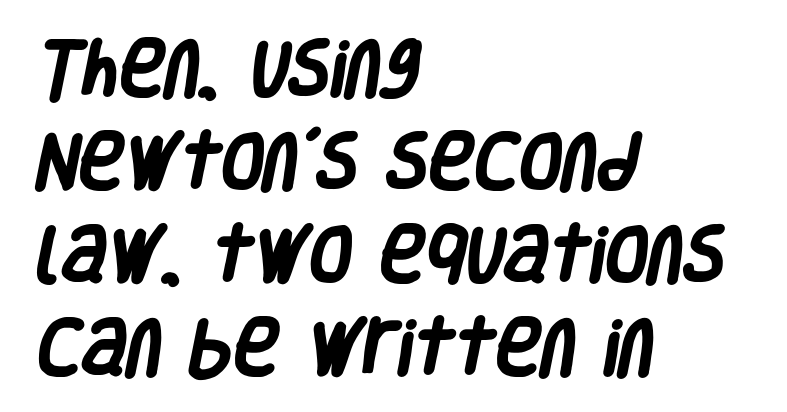
Q: Is the text bold? A: Yes.
Q: Is the typeface a serif or a sans-serif typeface? A: Sans-serif.
Q: Is the text underlined? A: No.
Q: How is the paragraph aligned? A: Left-aligned.
Q: Is the spacing between letters normal or unusually wide? A: Normal.
Q: Is the spacing between lines tight, normal or loose? A: Normal.
Q: Width (condensed, normal, or wide)? A: Condensed.
Q: Stroke contrast? A: Low.
Q: x-height? A: Large.
Q: Monospaced? A: No.
